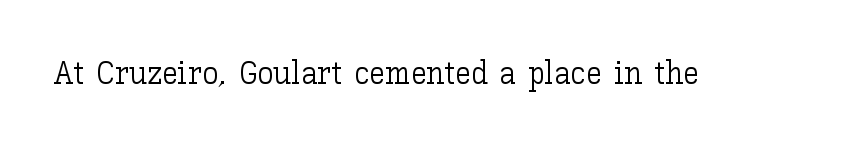
Bold? No — there's no thickening of the strokes. This sample has the flowing, uneven cadence of proportional lettering. Caption: standard tracking, unaltered. The zone under the glyphs is completely vacant. The lettering stays uniformly vertical, giving the passage a roman look.
